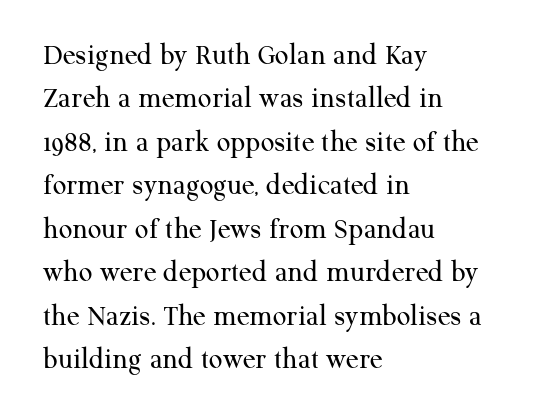
{"serif": "yes", "italic": "no", "bold": "no", "weight": "regular", "width": "normal", "stroke_contrast": "medium", "x_height": "medium", "monospaced": "no", "underline": "no", "align": "left", "line_spacing": "normal", "line_spacing_ratio": 1.45, "letter_spacing": "normal", "letter_spacing_em": 0.0, "glyph_px": 30}
